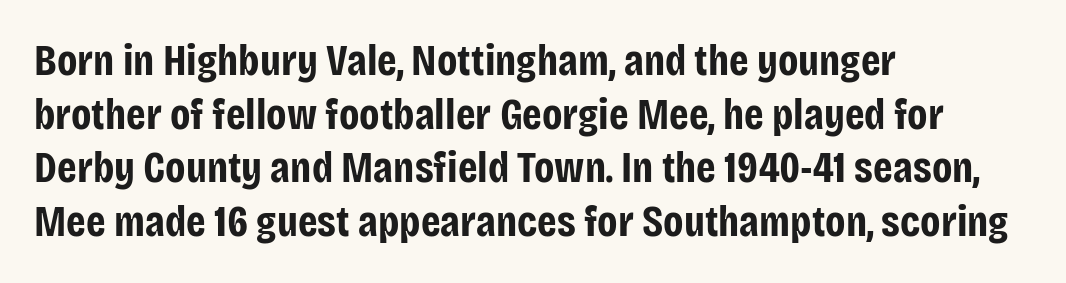
{"serif": "no", "italic": "no", "bold": "yes", "weight": "bold", "width": "condensed", "stroke_contrast": "low", "x_height": "large", "monospaced": "no", "underline": "no", "align": "left", "line_spacing_ratio": 1.22, "letter_spacing": "normal", "letter_spacing_em": 0.0, "glyph_px": 44}
